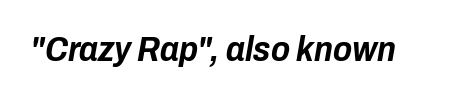
The image shows 35 px bold, condensed type, italic (leaning right); set normal letter spacing, not underlined; low stroke contrast and a medium x-height.
